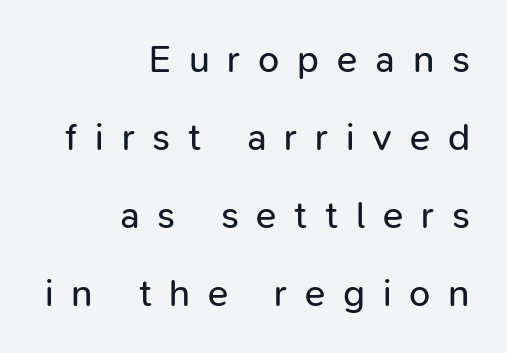
{"serif": "no", "italic": "no", "bold": "no", "weight": "regular", "width": "normal", "stroke_contrast": "low", "x_height": "medium", "monospaced": "no", "underline": "no", "align": "right", "line_spacing": "loose", "line_spacing_ratio": 2.05, "letter_spacing": "wide", "letter_spacing_em": 0.47, "glyph_px": 38}
